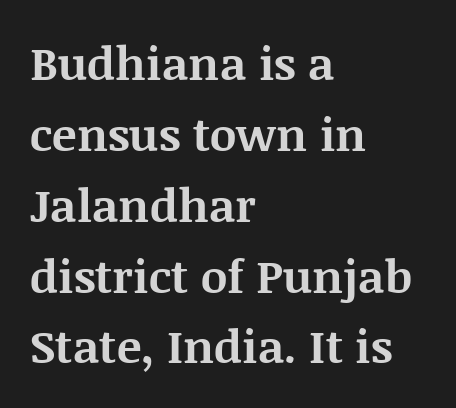
The face used here is seriffed, in the tradition of book romans. Note the varied advance widths — an 'i' is clearly narrower than an 'm'. Casual observation: everything's shoved over to the left. The words here are not underlined. Does the lettering tilt? It doesn't — this is upright.
